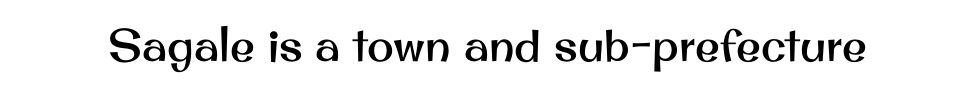
The typography opts for an upright posture over an oblique one. In terms of letterform style, serifs are entirely absent. Standard letterfit; no display-style spreading of the glyphs. Looks like regular typesetting: each glyph gets only the width it needs.
